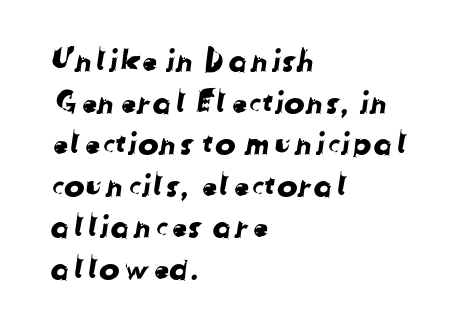
{"serif": "no", "width": "normal", "stroke_contrast": "low", "x_height": "medium", "monospaced": "no", "underline": "no", "align": "left", "line_spacing": "normal", "line_spacing_ratio": 1.34, "letter_spacing": "normal", "letter_spacing_em": 0.0, "glyph_px": 31}
